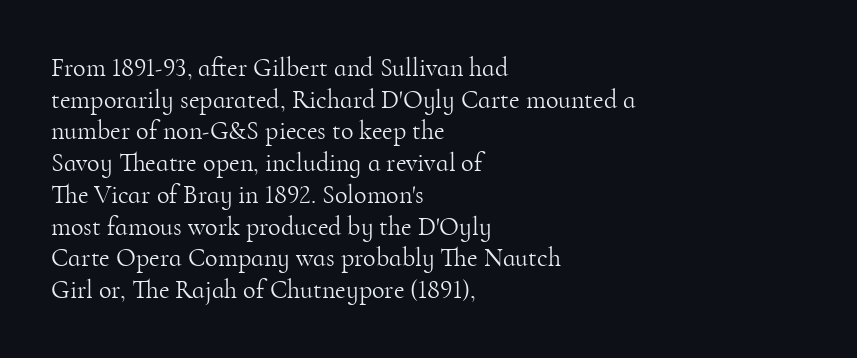
The image shows 26 px text type, upright; set left-aligned, line spacing 1.22x, normal letter spacing, not underlined.
